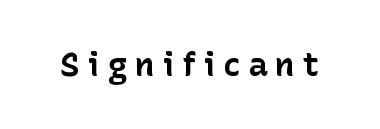
This rendering features lettering with no underline. The face used here is proportionally spaced, like ordinary book or web type. A typesetter would mark this as roman, not italic. The font is running at its bold setting. The tracking reads as deliberately expanded to a designer's eye.
